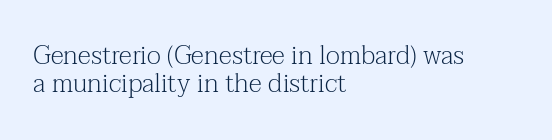
Q: Is the text bold? A: No.
Q: Is the text italic (slanted)? A: No, it is upright.
Q: Is the text underlined? A: No.
Q: How is the paragraph aligned? A: Left-aligned.
Q: Is the spacing between letters normal or unusually wide? A: Normal.
Q: Is the spacing between lines tight, normal or loose? A: Tight.
